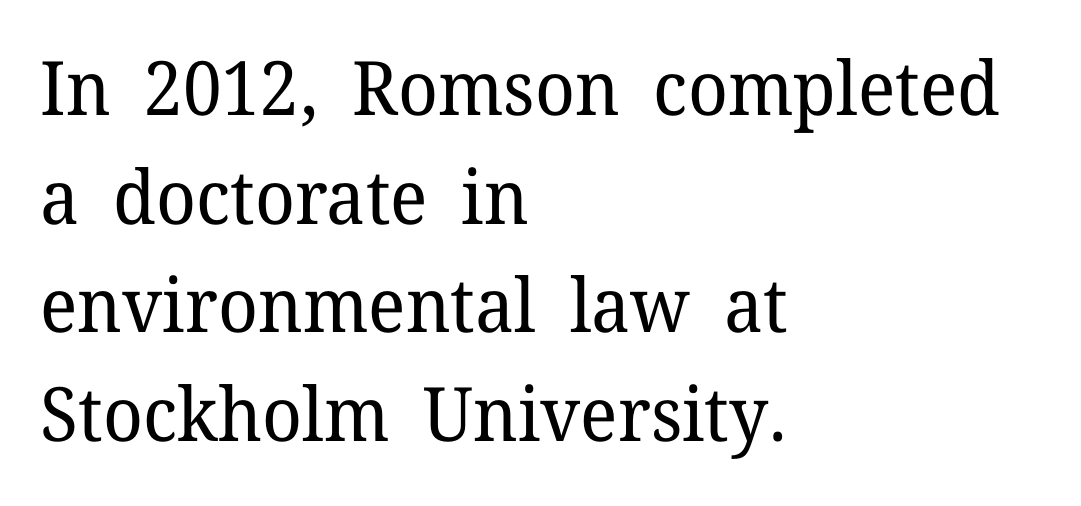
{"serif": "yes", "italic": "no", "bold": "no", "weight": "regular", "width": "normal", "stroke_contrast": "low", "x_height": "medium", "monospaced": "no", "underline": "no", "align": "left", "line_spacing": "normal", "line_spacing_ratio": 1.45, "letter_spacing": "normal", "letter_spacing_em": 0.0, "glyph_px": 75}
